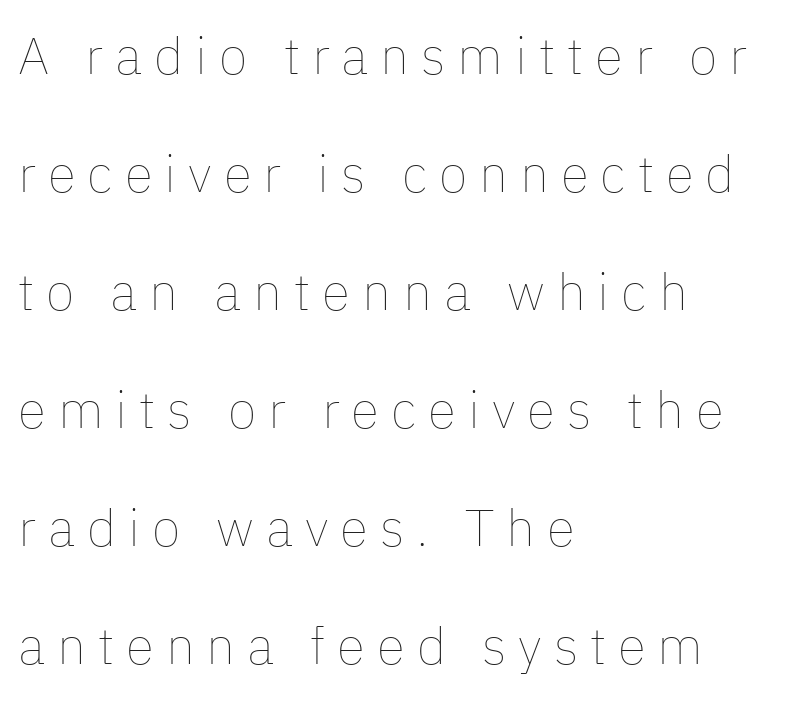
The image shows 52 px thin type, upright; set left-aligned, loose line spacing (2.27x), unusually wide letter spacing (+0.23 em), not underlined; low stroke contrast and a medium x-height.
